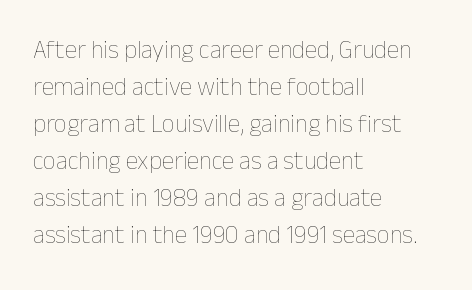
Q: Is the text bold? A: No.
Q: Is the text italic (slanted)? A: No, it is upright.
Q: Is the text underlined? A: No.
Q: How is the paragraph aligned? A: Left-aligned.
Q: Is the spacing between letters normal or unusually wide? A: Normal.
Q: Is the spacing between lines tight, normal or loose? A: Normal.
